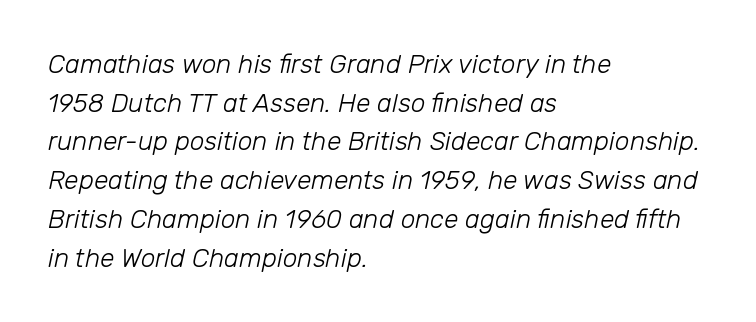
Whoever set this chose a conventional vertical rhythm. The passage is arranged the way most books set body copy — flush left. The letterforms sit shoulder to shoulder at normal distance. Slant detected: the letters are inclined. Honestly, there is no underline to notice here at all. The typesetting does not lean heavy: it is not bold.
